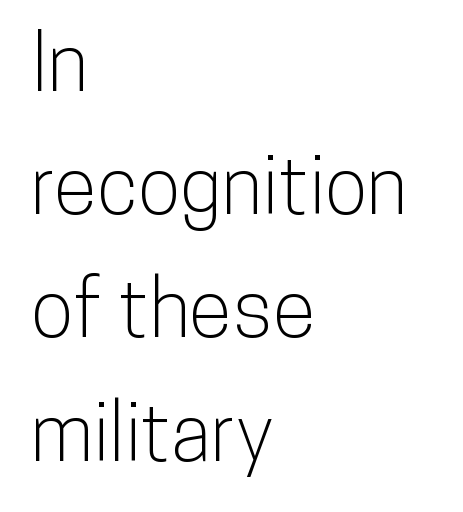
The image shows 79 px condensed sans-serif type, upright; set left-aligned, normal line spacing (1.56x), normal letter spacing, not underlined; low stroke contrast and a medium x-height.
